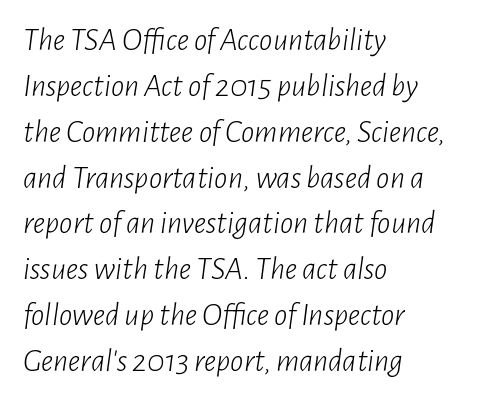
The image shows 33 px light, condensed type, italic (leaning right); set left-aligned, normal line spacing (1.39x), normal letter spacing, not underlined; low stroke contrast and a medium x-height.
